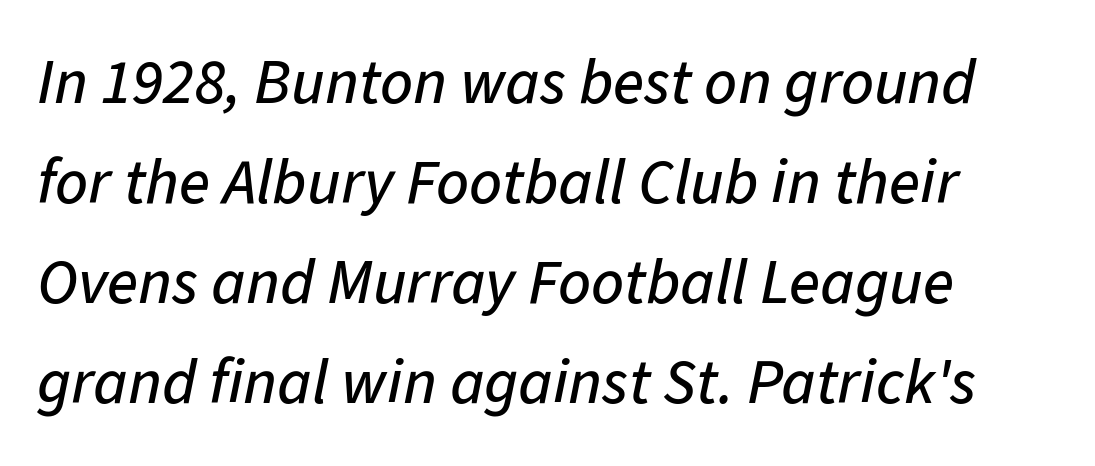
Q: Is the text italic (slanted)? A: Yes, it leans right by about 11 degrees.
Q: Is the text underlined? A: No.
Q: How is the paragraph aligned? A: Left-aligned.
Q: Is the spacing between letters normal or unusually wide? A: Normal.
Q: Is the spacing between lines tight, normal or loose? A: Normal.
Q: Width (condensed, normal, or wide)? A: Normal.
Q: Stroke contrast? A: Low.
Q: x-height? A: Medium.
Q: Monospaced? A: No.
